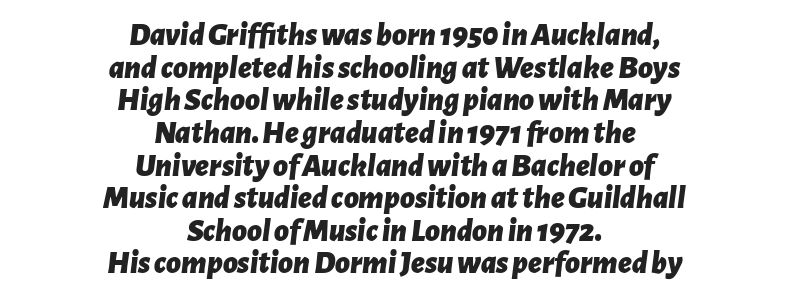
The image shows 32 px bold type, italic (leaning right); set centered, tight line spacing (1.02x), normal letter spacing, not underlined; low stroke contrast and a medium x-height.
